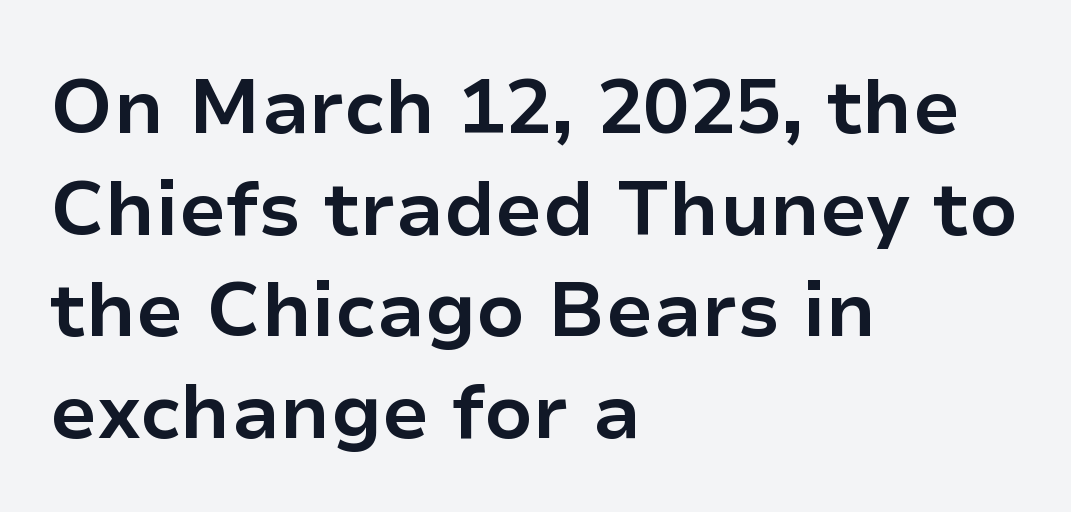
These lines stack with their left ends in a neat column. Quick note: not italic, upright. The rendering shows plain stroke endings on the letterforms — a sans-serif design. The rendering uses natural spacing where letterforms have individual widths. If you measured baseline to baseline, you'd find a middling distance.
